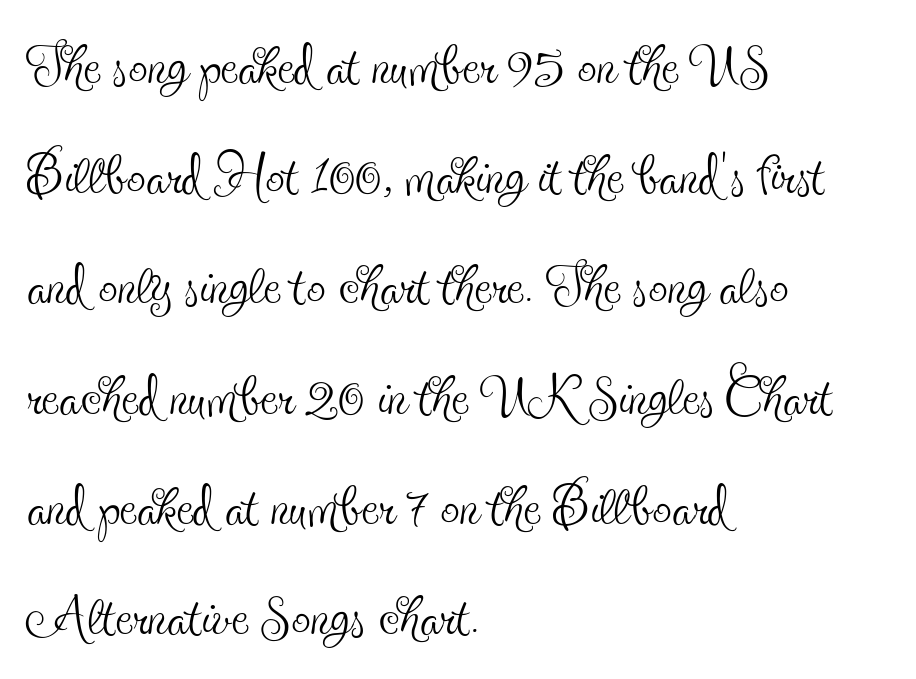
Q: Is the text bold? A: No.
Q: Is the typeface a serif or a sans-serif typeface? A: Serif.
Q: Is the text underlined? A: No.
Q: How is the paragraph aligned? A: Left-aligned.
Q: Is the spacing between letters normal or unusually wide? A: Normal.
Q: Is the spacing between lines tight, normal or loose? A: Normal.
Q: Width (condensed, normal, or wide)? A: Condensed.
Q: x-height? A: Small.
Q: Monospaced? A: No.
